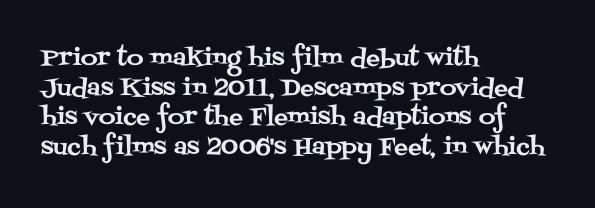
The image shows 23 px text type, upright; set left-aligned, normal line spacing (1.29x), normal letter spacing, not underlined.
